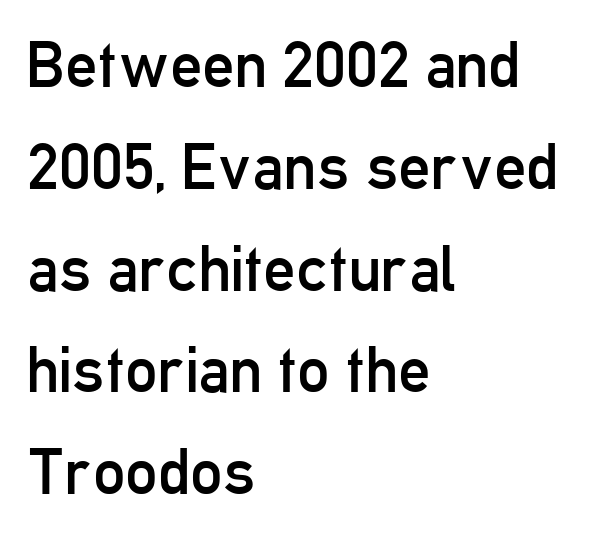
The face used here is proportionally spaced, like ordinary book or web type. These lines were composed using upright roman letters. Each new line begins a customary step beneath the previous one. Spacing between characters is what you'd get straight out of the box.
